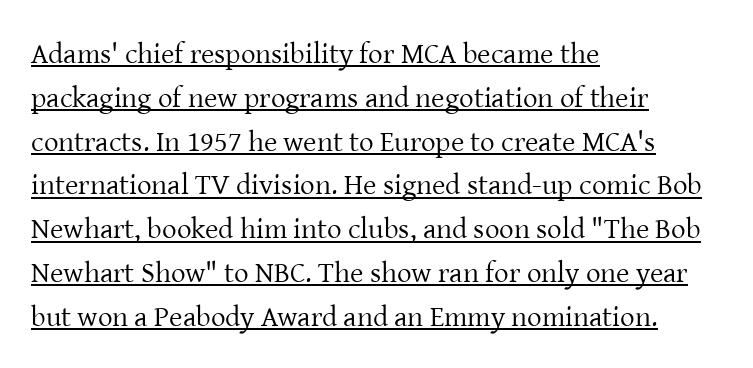
You could not count columns in this text — the font is proportionally spaced. Note: serifs present on the glyphs. Inter-character spacing is left at the font's built-in metrics. Normally led — the rows are evenly, conventionally spaced. Nope, not italic — everything's standing straight. All the whitespace from short lines collects on the right.
